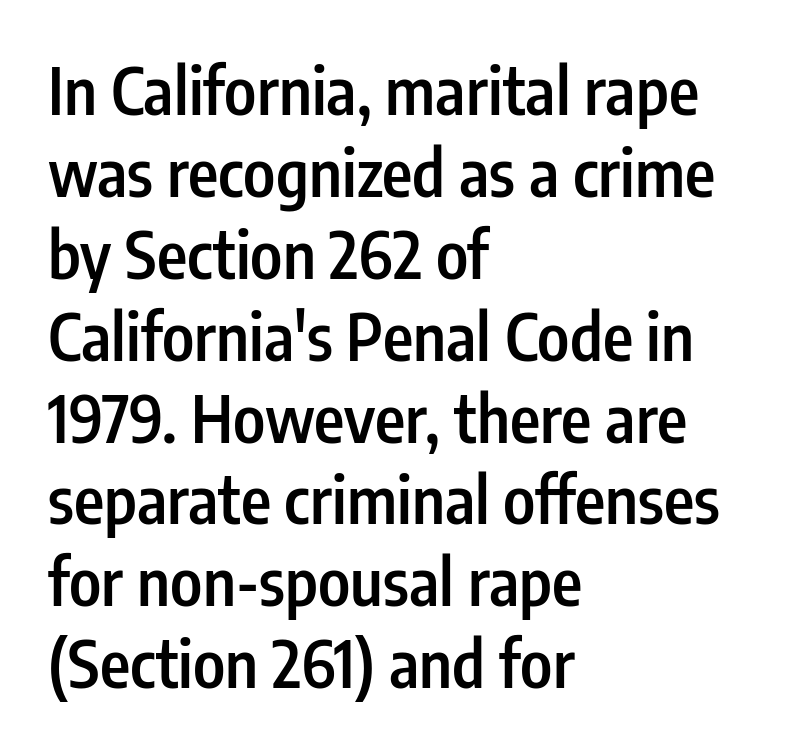
Q: Is the text bold? A: Semi-bold.
Q: Is the text italic (slanted)? A: No, it is upright.
Q: Is the typeface a serif or a sans-serif typeface? A: Sans-serif.
Q: Is the text underlined? A: No.
Q: How is the paragraph aligned? A: Left-aligned.
Q: Is the spacing between letters normal or unusually wide? A: Normal.
Q: Is the spacing between lines tight, normal or loose? A: Normal.
Q: Width (condensed, normal, or wide)? A: Condensed.
Q: Stroke contrast? A: Low.
Q: x-height? A: Medium.
Q: Monospaced? A: No.
